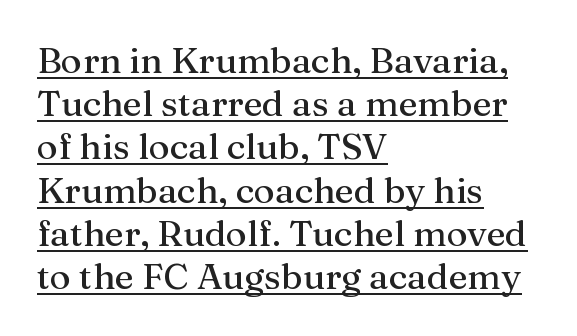
Designer's note — italics off, roman on. Nothing unusual about the tracking: characters are spaced as the font intends. Layout note: lines flush left. The rendering uses natural spacing where letterforms have individual widths. Does the type have serifs? Yes, each stem ends in a small foot. Every word sits above its own underline.
